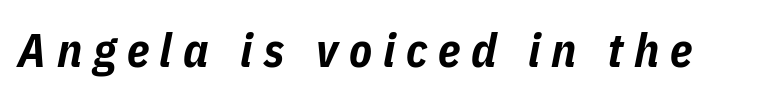
{"italic": "yes", "lean": "right", "slant_degrees": 11, "bold": "yes", "weight": "bold", "width": "condensed", "stroke_contrast": "low", "x_height": "medium", "monospaced": "no", "underline": "no", "letter_spacing": "wide", "letter_spacing_em": 0.23, "glyph_px": 47}
